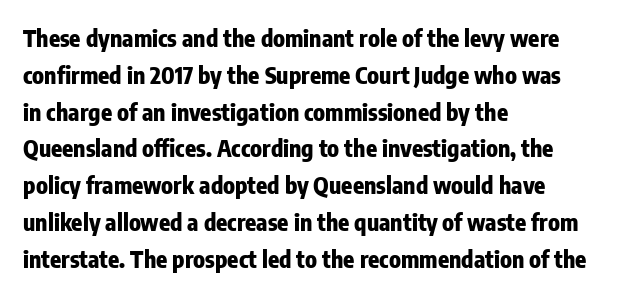
{"italic": "no", "bold": "yes", "underline": "no", "align": "left", "line_spacing": "normal", "line_spacing_ratio": 1.6, "letter_spacing": "normal", "letter_spacing_em": 0.0, "glyph_px": 23}
